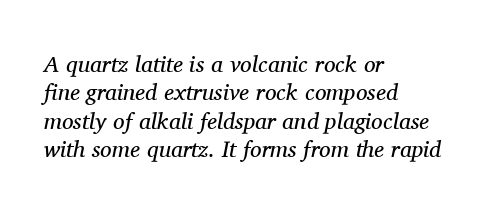
Q: Is the text bold? A: No.
Q: Is the text italic (slanted)? A: Yes, it leans right by about 11 degrees.
Q: Is the text underlined? A: No.
Q: How is the paragraph aligned? A: Left-aligned.
Q: Is the spacing between letters normal or unusually wide? A: Normal.
